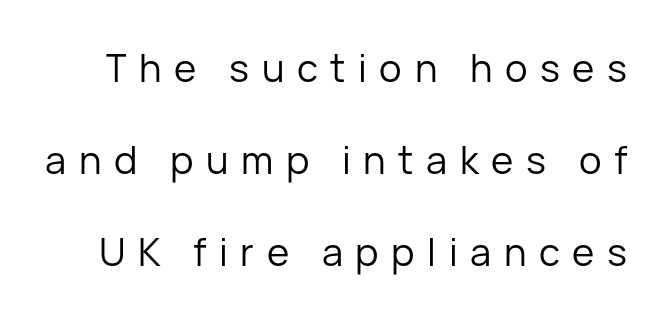
The image shows 38 px regular-weight sans-serif type, upright; set loose line spacing (2.42x), unusually wide letter spacing (+0.33 em), not underlined; low stroke contrast and a medium x-height.
